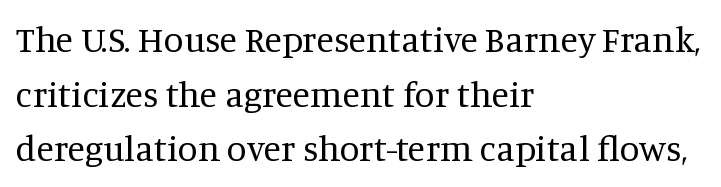
Q: Is the text bold? A: No.
Q: Is the text italic (slanted)? A: No, it is upright.
Q: Is the typeface a serif or a sans-serif typeface? A: Serif.
Q: Is the text underlined? A: No.
Q: How is the paragraph aligned? A: Left-aligned.
Q: Is the spacing between letters normal or unusually wide? A: Normal.
Q: Is the spacing between lines tight, normal or loose? A: Normal.
Q: Width (condensed, normal, or wide)? A: Normal.
Q: Stroke contrast? A: Medium.
Q: x-height? A: Large.
Q: Monospaced? A: No.
